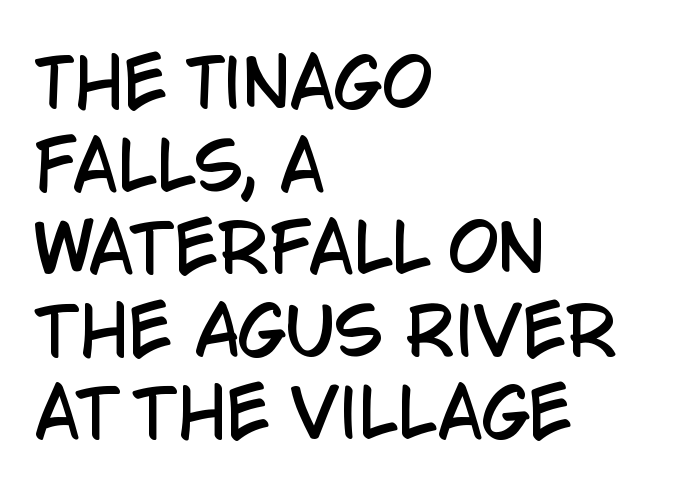
The image shows 65 px condensed sans-serif type, upright; set left-aligned, normal line spacing (1.27x), normal letter spacing, not underlined; low stroke contrast and a large x-height.
